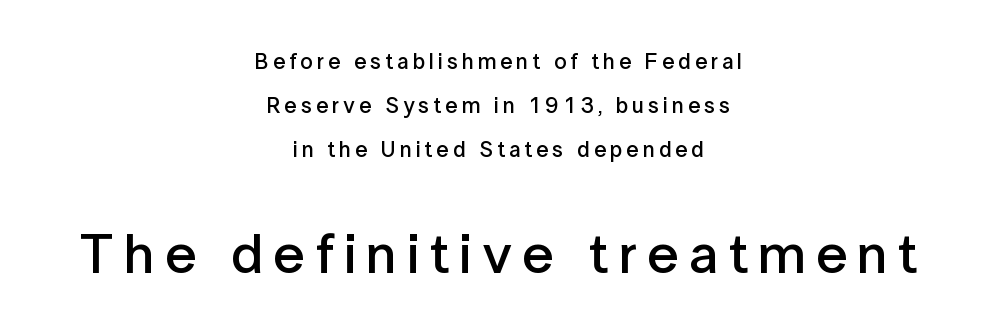
{"serif": "no", "italic": "no", "bold": "semi", "weight": "semibold", "width": "normal", "stroke_contrast": "low", "x_height": "medium", "monospaced": "no", "underline": "no", "align": "center", "line_spacing": "loose", "line_spacing_ratio": 2.0, "larger_block": "second", "size_ratio": 2.55, "glyph_px": 56}
